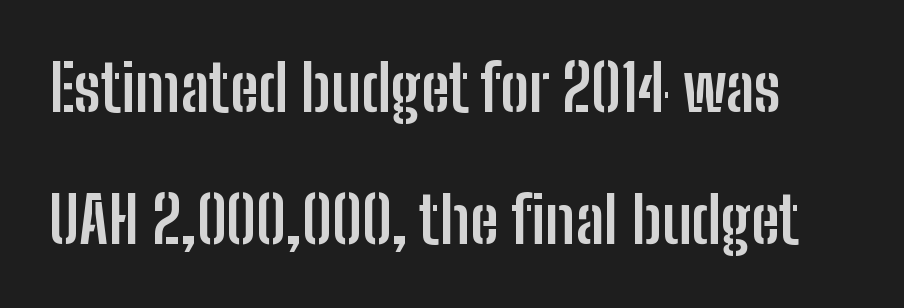
{"serif": "no", "italic": "no", "bold": "yes", "weight": "semibold", "width": "condensed", "stroke_contrast": "low", "x_height": "medium", "monospaced": "no", "underline": "no", "line_spacing": "loose", "line_spacing_ratio": 2.07, "letter_spacing": "normal", "letter_spacing_em": 0.0, "glyph_px": 64}
